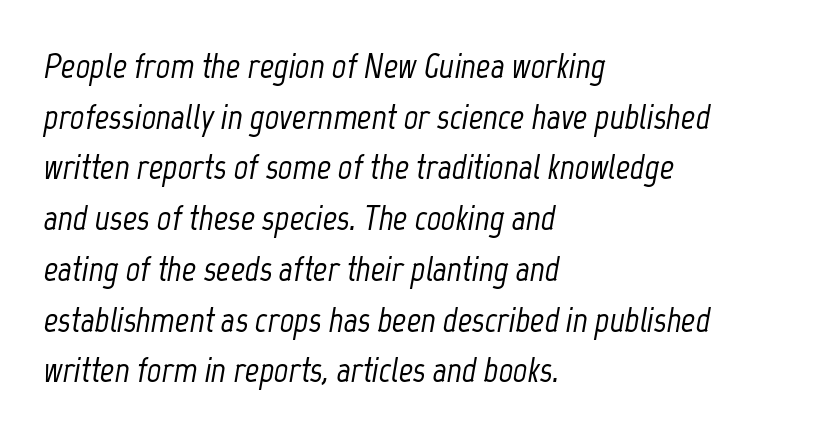
Nothing unusual about the tracking: characters are spaced as the font intends. Think of a printed novel: that variable character pitch is what you see here. Yep, that's italic — everything's leaning. Leading: standard. The strip under each line holds only bare page.
